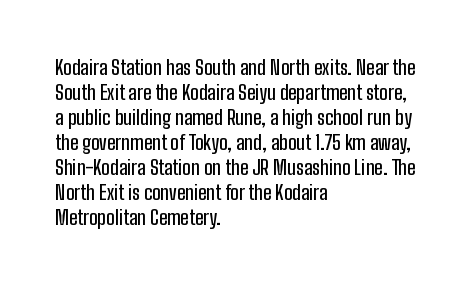
Q: Is the text italic (slanted)? A: No, it is upright.
Q: Is the text underlined? A: No.
Q: How is the paragraph aligned? A: Left-aligned.
Q: Is the spacing between letters normal or unusually wide? A: Normal.
Q: Is the spacing between lines tight, normal or loose? A: Normal.
